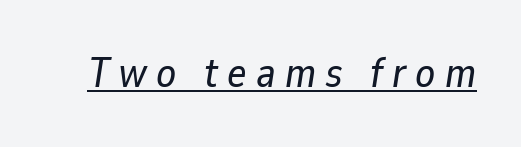
The image shows 41 px text type, italic (leaning right); set unusually wide letter spacing (+0.22 em), underlined; low stroke contrast and a medium x-height.
